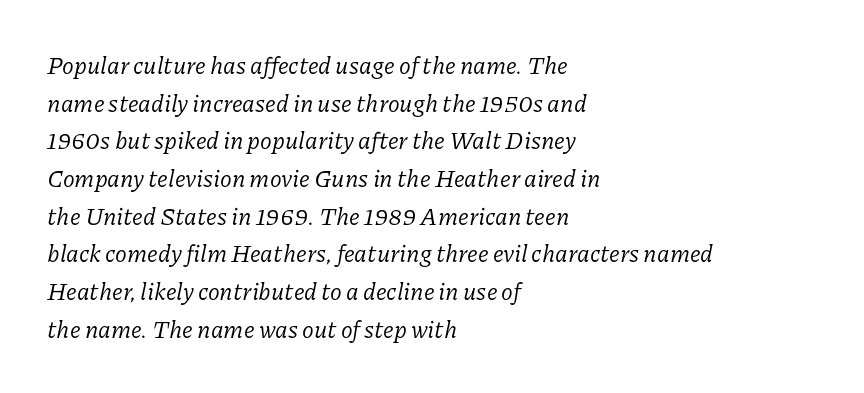
It's the slanting kind of type. The gap between lines stays unmarked. How are the letters spaced? Ordinarily, with no added tracking. No letter is thick-stroked: the sample isn't bold. The lines sit at an ordinary, default distance from one another. The passage is arranged the way most books set body copy — flush left.
